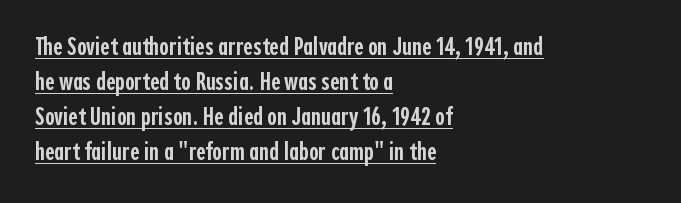
The image shows 26 px text type, upright; set left-aligned, normal line spacing (1.35x), normal letter spacing, underlined.
